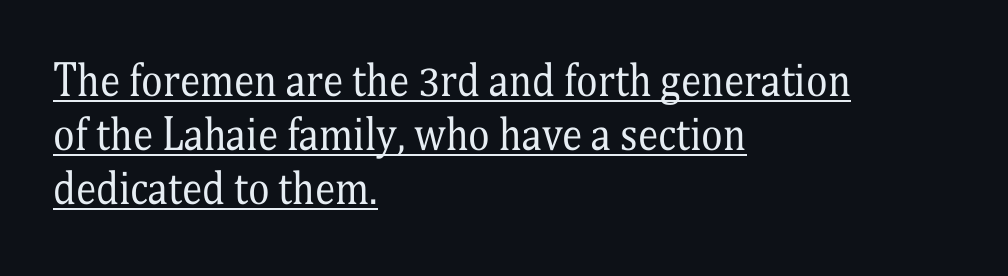
The image shows 41 px regular-weight, condensed serif type, upright; set left-aligned, normal line spacing (1.32x), normal letter spacing, underlined; medium stroke contrast and a medium x-height.
